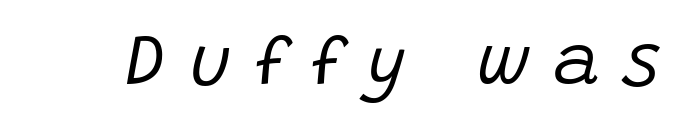
Q: Is the text bold? A: No.
Q: Is the text italic (slanted)? A: Yes, it leans right by about 15 degrees.
Q: Is the text underlined? A: No.
Q: Is the spacing between letters normal or unusually wide? A: Unusually wide.
Q: Width (condensed, normal, or wide)? A: Normal.
Q: Stroke contrast? A: Low.
Q: x-height? A: Large.
Q: Monospaced? A: No.
